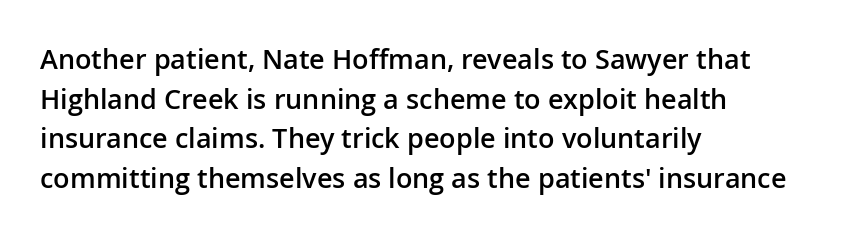
The image shows 27 px text type, upright; set left-aligned, normal line spacing (1.47x), normal letter spacing, not underlined.
